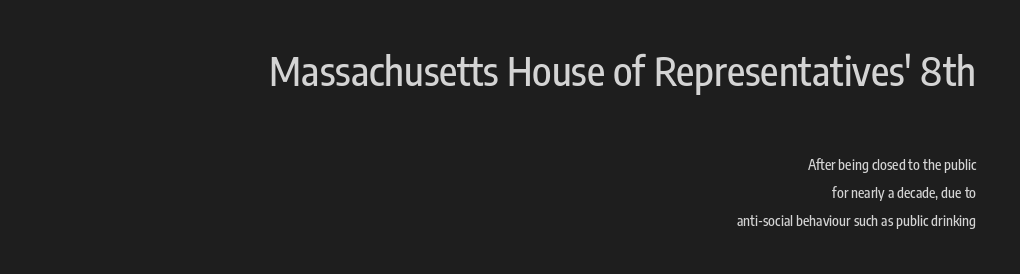
Clear beneath every line of the passage. Note the varied advance widths — an 'i' is clearly narrower than an 'm'. The passage shown begins with its larger block and ends with its smaller one. Nothing unusual about the tracking: characters are spaced as the font intends.
